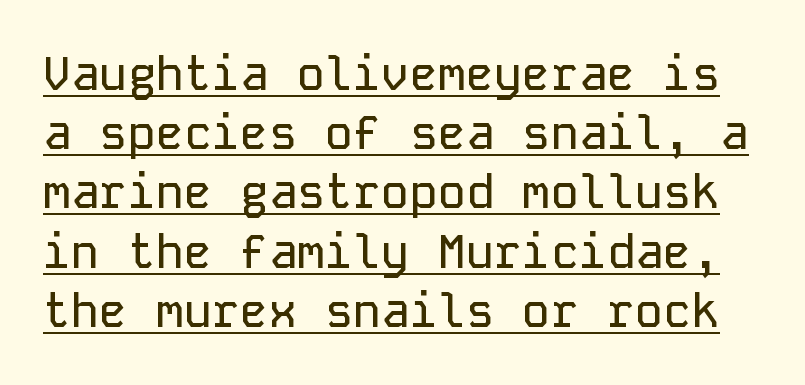
The image shows 47 px sans-serif type, upright, monospaced; set normal line spacing (1.26x), normal letter spacing, underlined; low stroke contrast and a medium x-height.
